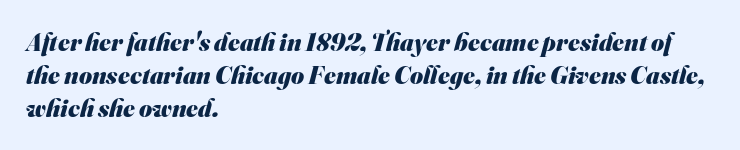
Q: Is the text bold? A: Yes.
Q: Is the text underlined? A: No.
Q: How is the paragraph aligned? A: Left-aligned.
Q: Is the spacing between letters normal or unusually wide? A: Normal.
Q: Is the spacing between lines tight, normal or loose? A: Normal.
